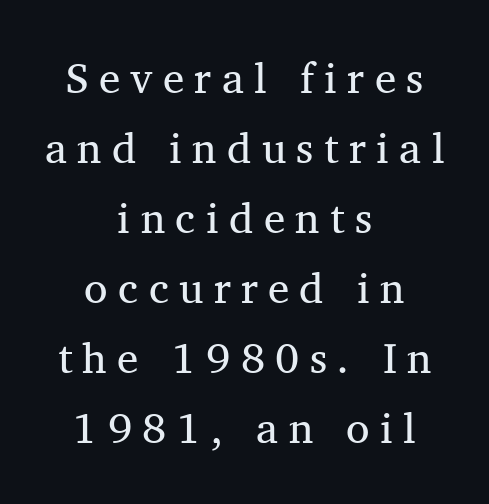
{"serif": "yes", "italic": "no", "bold": "no", "weight": "regular", "width": "normal", "stroke_contrast": "medium", "x_height": "medium", "monospaced": "no", "underline": "no", "align": "center", "line_spacing": "normal", "line_spacing_ratio": 1.63, "letter_spacing": "wide", "letter_spacing_em": 0.24, "glyph_px": 43}
